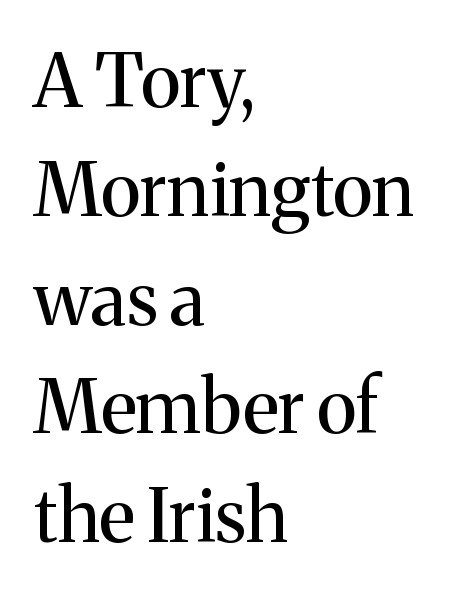
Think of a printed novel: that variable character pitch is what you see here. The font family rendered here belongs to the serif group. The typesetter chose a ragged-right arrangement here. The foot of each line stays bare and open. Successive baselines arrive at the customary interval.
